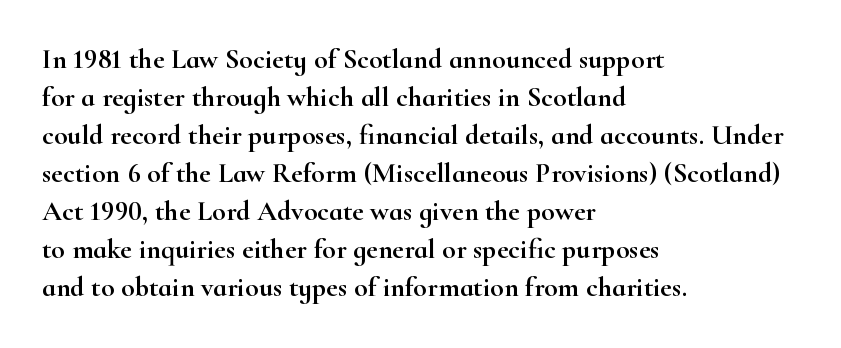
{"serif": "yes", "italic": "no", "width": "wide", "stroke_contrast": "high", "x_height": "small", "monospaced": "no", "underline": "no", "align": "left", "line_spacing": "normal", "line_spacing_ratio": 1.36, "letter_spacing": "normal", "letter_spacing_em": 0.0, "glyph_px": 28}
